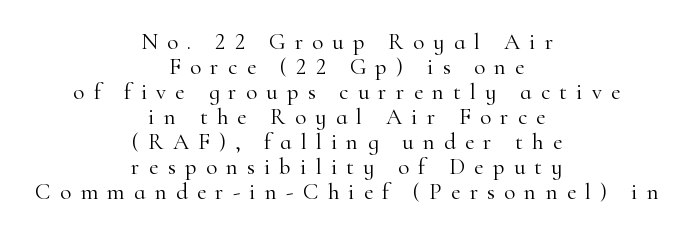
Q: Is the text bold? A: No.
Q: Is the text italic (slanted)? A: No, it is upright.
Q: Is the text underlined? A: No.
Q: How is the paragraph aligned? A: Centered.
Q: Is the spacing between letters normal or unusually wide? A: Unusually wide.
Q: Is the spacing between lines tight, normal or loose? A: Tight.
